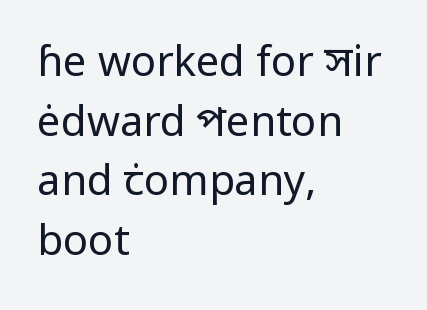
{"serif": "no", "italic": "no", "bold": "no", "weight": "regular", "width": "normal", "stroke_contrast": "low", "x_height": "medium", "monospaced": "no", "underline": "no", "align": "left", "line_spacing": "normal", "line_spacing_ratio": 1.42, "letter_spacing": "normal", "letter_spacing_em": 0.0, "glyph_px": 42}
